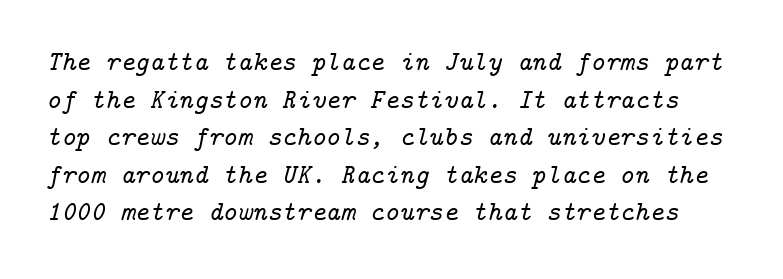
The image shows 28 px serif type, italic (leaning right); set normal line spacing (1.34x), normal letter spacing, not underlined; low stroke contrast and a medium x-height.
